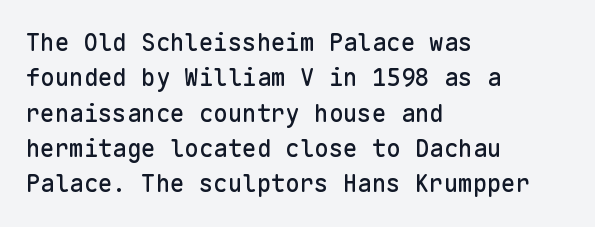
The image shows 24 px text type, upright; set left-aligned, normal line spacing (1.47x), normal letter spacing, not underlined.
